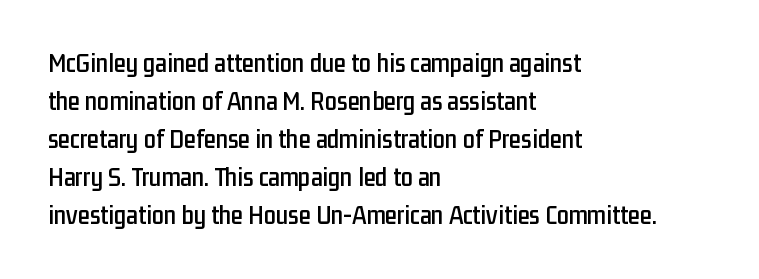
{"italic": "no", "underline": "no", "align": "left", "line_spacing": "normal", "line_spacing_ratio": 1.41, "letter_spacing": "normal", "letter_spacing_em": 0.0, "glyph_px": 27}
